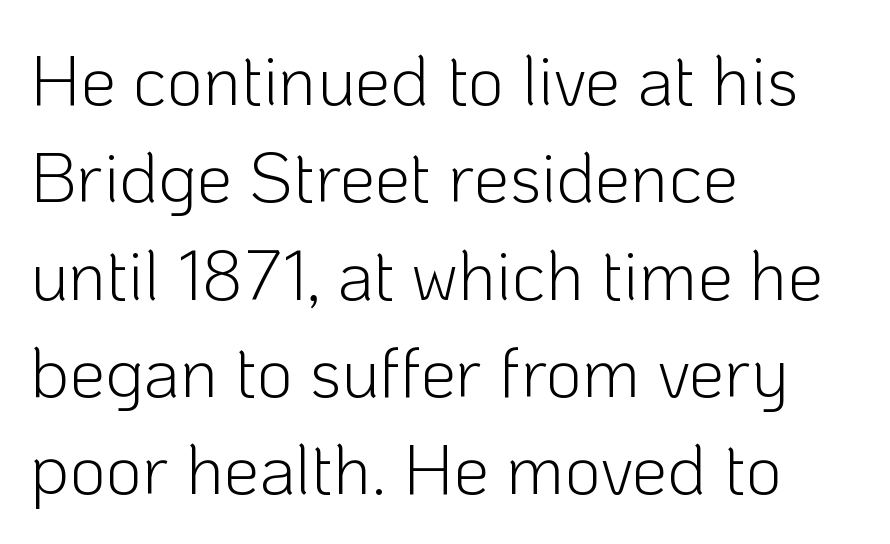
Q: Is the text bold? A: No.
Q: Is the text italic (slanted)? A: No, it is upright.
Q: Is the typeface a serif or a sans-serif typeface? A: Sans-serif.
Q: Is the text underlined? A: No.
Q: How is the paragraph aligned? A: Left-aligned.
Q: Is the spacing between letters normal or unusually wide? A: Normal.
Q: Is the spacing between lines tight, normal or loose? A: Normal.
Q: Width (condensed, normal, or wide)? A: Normal.
Q: Stroke contrast? A: Low.
Q: x-height? A: Medium.
Q: Monospaced? A: No.
